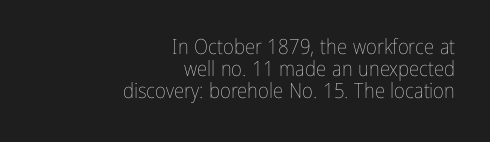
Is the letter spacing exaggerated? No — it looks like the ordinary default. Every stem runs plumb, perpendicular to the baseline. The passage shown stacks its lines with hardly any gap. Weight: not bold — regular or lighter.
